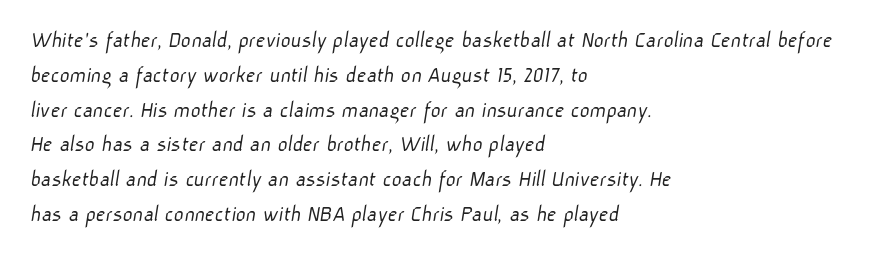
{"bold": "no", "underline": "no", "align": "left", "line_spacing": "normal", "line_spacing_ratio": 1.45, "letter_spacing": "normal", "letter_spacing_em": 0.0, "glyph_px": 24}
